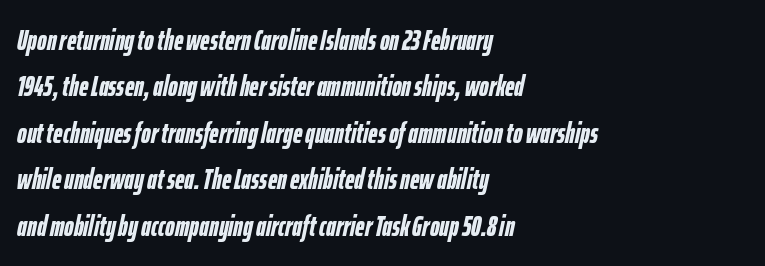
Q: Is the text bold? A: Yes.
Q: Is the text italic (slanted)? A: Yes, it leans right by about 12 degrees.
Q: Is the text underlined? A: No.
Q: How is the paragraph aligned? A: Left-aligned.
Q: Is the spacing between letters normal or unusually wide? A: Normal.
Q: Is the spacing between lines tight, normal or loose? A: Normal.
Q: Width (condensed, normal, or wide)? A: Condensed.
Q: Stroke contrast? A: Low.
Q: x-height? A: Medium.
Q: Monospaced? A: No.
